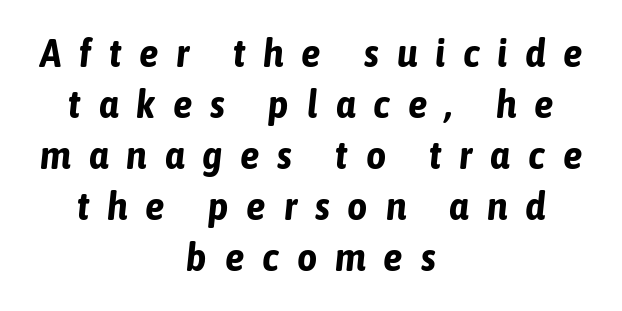
Q: Is the text bold? A: Yes.
Q: Is the text italic (slanted)? A: Yes, it leans right by about 6 degrees.
Q: Is the text underlined? A: No.
Q: How is the paragraph aligned? A: Centered.
Q: Is the spacing between letters normal or unusually wide? A: Unusually wide.
Q: Is the spacing between lines tight, normal or loose? A: Normal.
Q: Width (condensed, normal, or wide)? A: Condensed.
Q: Stroke contrast? A: Low.
Q: x-height? A: Medium.
Q: Monospaced? A: No.
